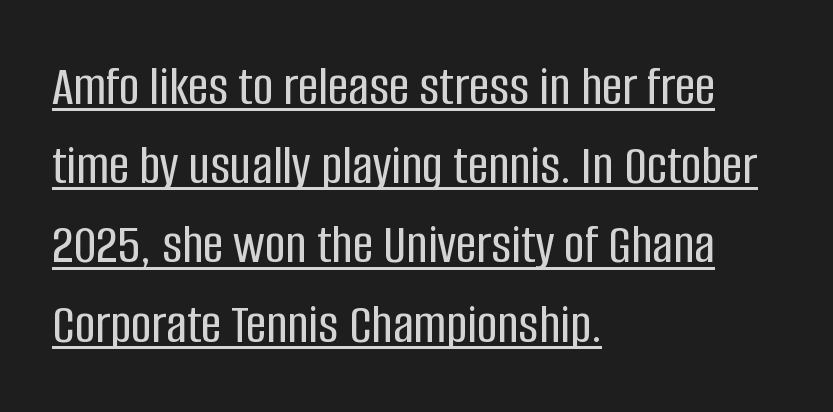
Q: Is the text italic (slanted)? A: No, it is upright.
Q: Is the typeface a serif or a sans-serif typeface? A: Sans-serif.
Q: Is the text underlined? A: Yes.
Q: How is the paragraph aligned? A: Left-aligned.
Q: Is the spacing between letters normal or unusually wide? A: Normal.
Q: Is the spacing between lines tight, normal or loose? A: Normal.
Q: Width (condensed, normal, or wide)? A: Condensed.
Q: Stroke contrast? A: Low.
Q: x-height? A: Large.
Q: Monospaced? A: No.
